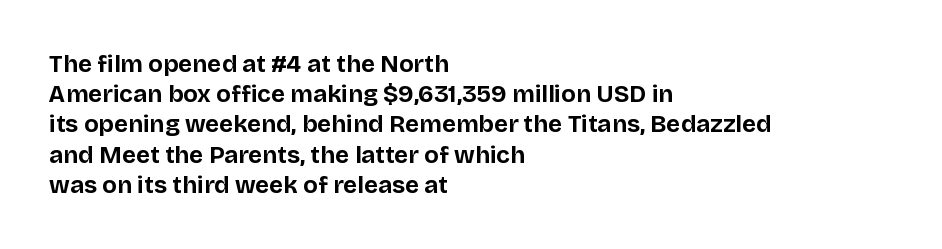
The ragged edge is on the right, which tells us the setting is flush left. The space beneath each line is pristine and unruled. This rendering leaves character spacing at its baseline value. The passage shown stacks its lines at a standard gap. Italic? Not at all — the glyphs are vertical. Emphasis by weight is at full strength: bold.
